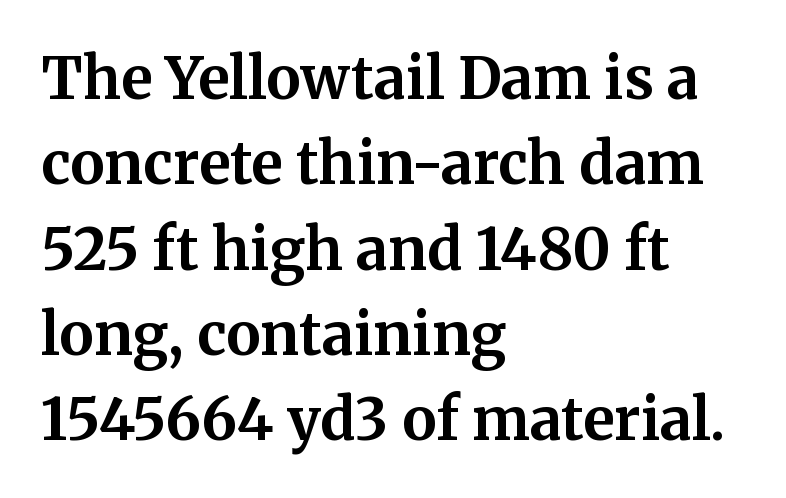
A dark, heavy texture on the line: the type is bold. Here the designer chose a conventional face with non-uniform glyph widths. The specimen reads as upright at a glance. Look at the bottom of the vertical strokes: they flare into serifs here. Vertically, the passage feels balanced, rows spaced as you'd expect.
